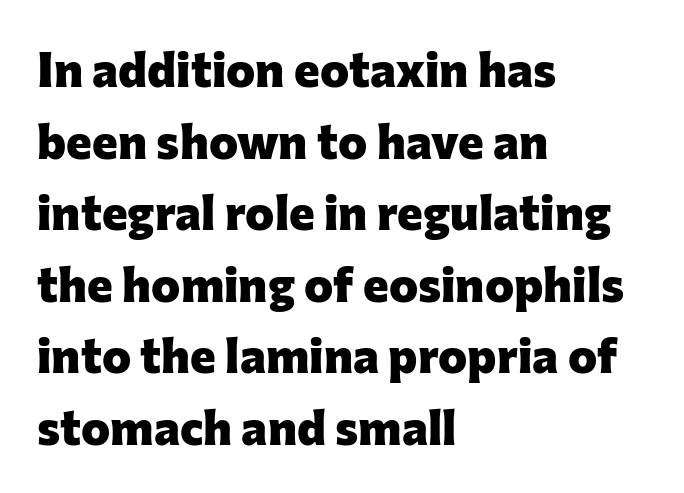
{"serif": "no", "italic": "no", "bold": "yes", "weight": "heavy", "width": "normal", "stroke_contrast": "low", "x_height": "medium", "monospaced": "no", "underline": "no", "align": "left", "line_spacing": "normal", "line_spacing_ratio": 1.46, "letter_spacing": "normal", "letter_spacing_em": 0.0, "glyph_px": 49}
